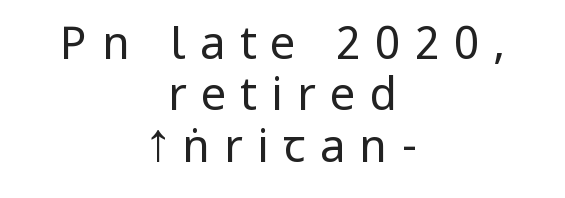
The image shows 45 px regular-weight, condensed sans-serif type, upright; set centered, tight line spacing (1.14x), unusually wide letter spacing (+0.32 em), not underlined; low stroke contrast and a large x-height.
